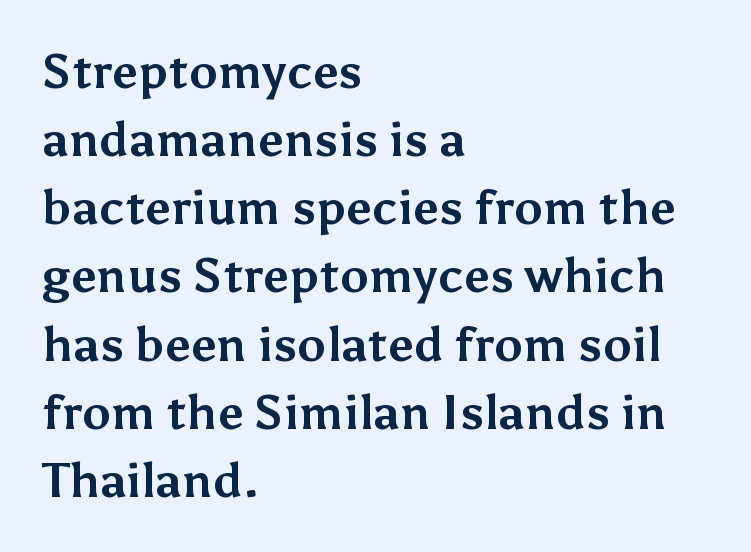
Q: Is the text bold? A: Yes.
Q: Is the text italic (slanted)? A: No, it is upright.
Q: Is the typeface a serif or a sans-serif typeface? A: Sans-serif.
Q: Is the text underlined? A: No.
Q: How is the paragraph aligned? A: Left-aligned.
Q: Is the spacing between letters normal or unusually wide? A: Normal.
Q: Is the spacing between lines tight, normal or loose? A: Normal.
Q: Width (condensed, normal, or wide)? A: Normal.
Q: Stroke contrast? A: Medium.
Q: x-height? A: Medium.
Q: Monospaced? A: No.
